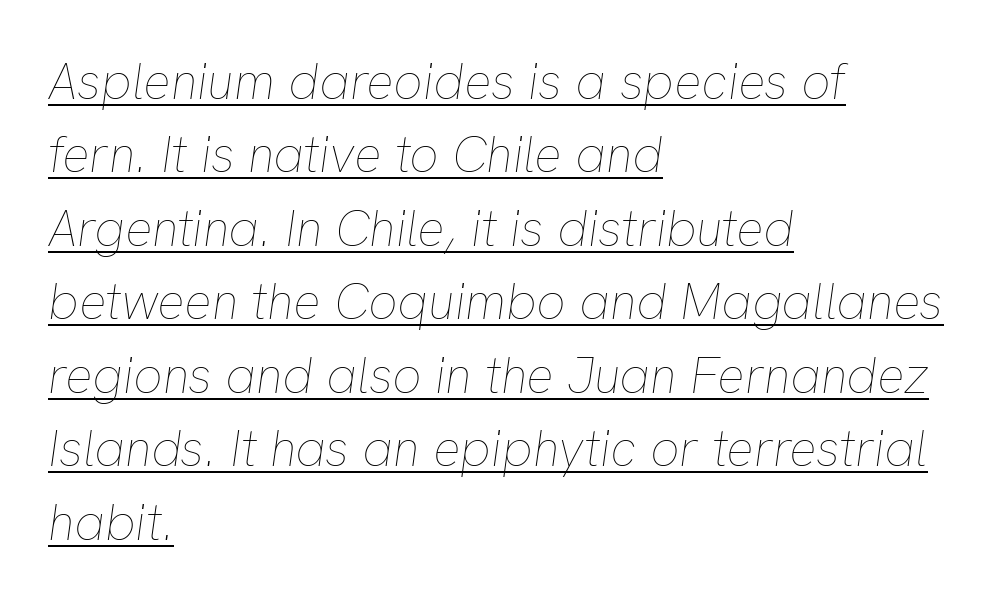
Bold? No — there's no thickening of the strokes. Does the copy run flush right? No — it runs flush left. Do the characters align in a grid? No, the font is proportional. Leading: standard.
